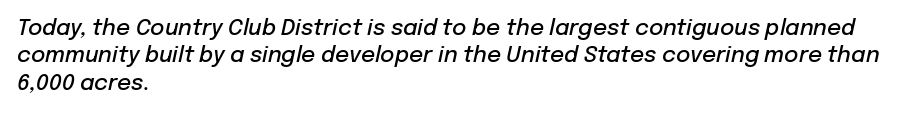
The image shows 22 px text type, italic (leaning right); set left-aligned, normal line spacing (1.25x), normal letter spacing, not underlined.
